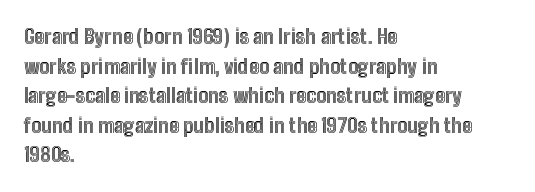
The image shows 20 px text type, upright; set left-aligned, normal line spacing (1.48x), normal letter spacing, not underlined.
